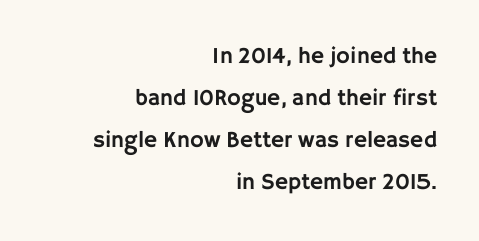
Q: Is the text italic (slanted)? A: No, it is upright.
Q: Is the text underlined? A: No.
Q: How is the paragraph aligned? A: Right-aligned.
Q: Is the spacing between letters normal or unusually wide? A: Normal.
